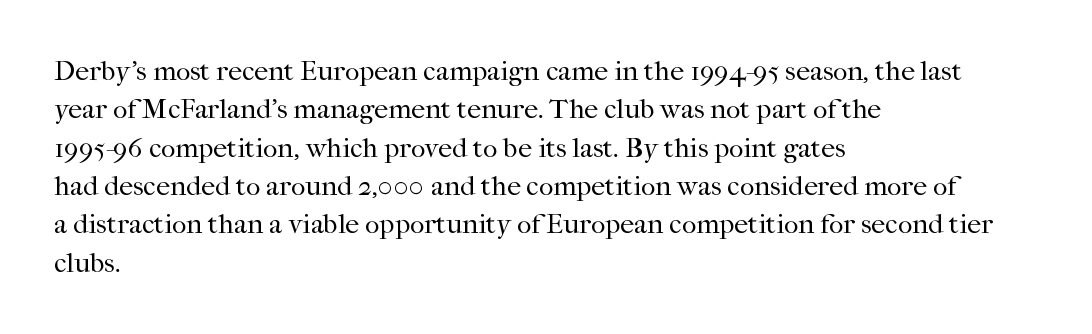
Reading down the block, your eye returns to a fixed left position each line. You can tell from the footed stems that serif type was used. These lines are rendered in a variable-pitch font. Words float on clear page, feet unadorned.
